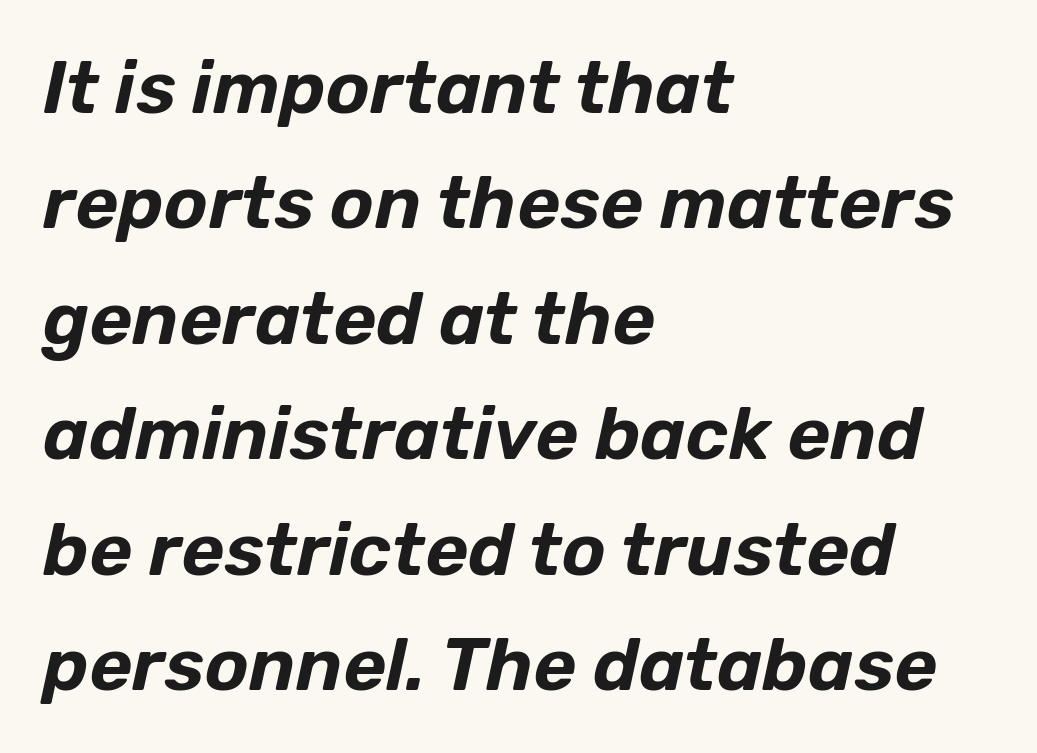
Characters follow at the spacing the type designer built in. Anything drawn beneath the words? Only blank space. Proportional: the letters do not fall into vertical columns. A typesetter would mark this as italic. The setting favours the left margin, as ordinary paragraphs usually do.
